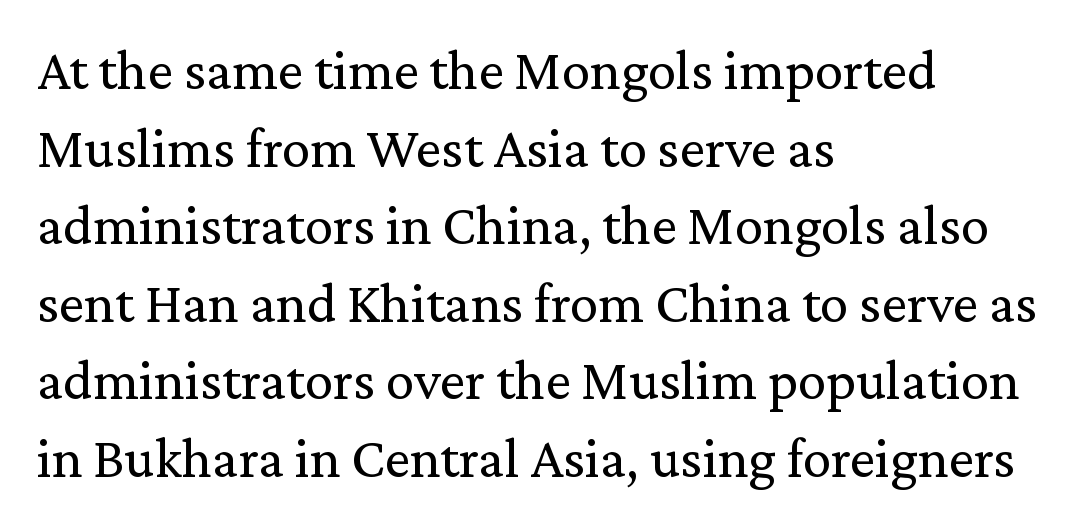
Designer's note — italics off, roman on. The vertical gap from one line to the next is medium. Every row of glyphs begins at an identical x-position on the left. Note the varied advance widths — an 'i' is clearly narrower than an 'm'. What stands out about the letter spacing? Nothing — it is the standard amount.
